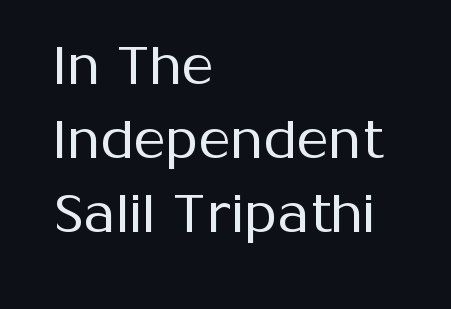
Summary of vertical rhythm: regular, with standard interline spacing. Horizontally, the lines are justified to the leading edge only. The font's upright variant was chosen for this text. Character widths vary here, with narrow letters taking less room than wide ones. Characters follow at the spacing the type designer built in. Stroke thickness stays within the range of a standard reading face or lighter.
